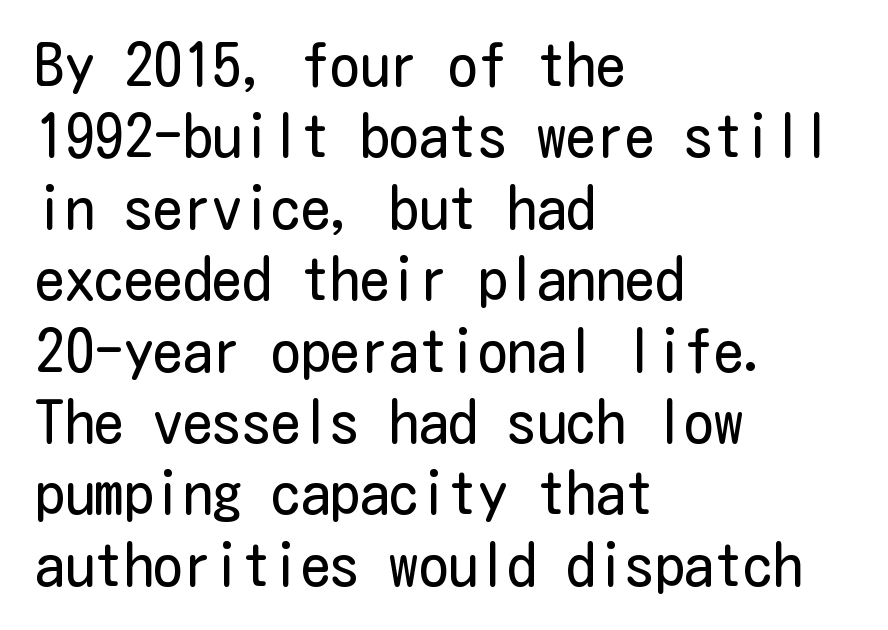
{"serif": "no", "italic": "no", "bold": "no", "weight": "regular", "width": "condensed", "stroke_contrast": "low", "x_height": "medium", "underline": "no", "align": "left", "line_spacing_ratio": 1.21, "letter_spacing": "normal", "letter_spacing_em": 0.0, "glyph_px": 59}
